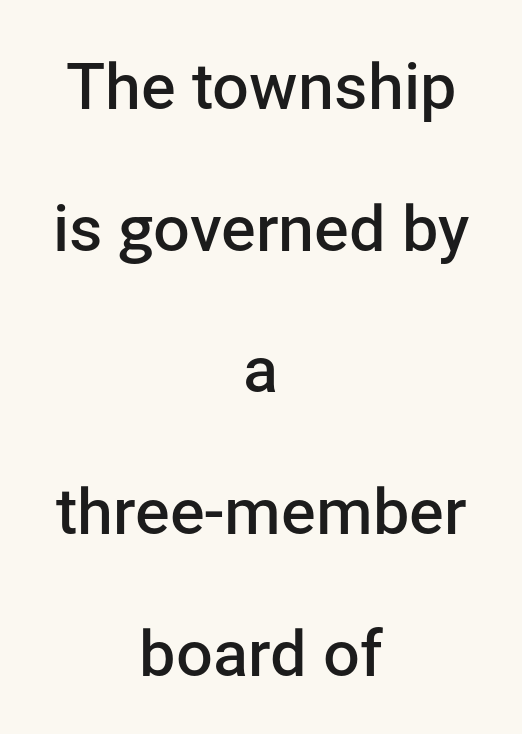
Q: Is the text bold? A: Semi-bold.
Q: Is the text italic (slanted)? A: No, it is upright.
Q: Is the typeface a serif or a sans-serif typeface? A: Sans-serif.
Q: Is the text underlined? A: No.
Q: How is the paragraph aligned? A: Centered.
Q: Is the spacing between letters normal or unusually wide? A: Normal.
Q: Is the spacing between lines tight, normal or loose? A: Loose.
Q: Width (condensed, normal, or wide)? A: Normal.
Q: Stroke contrast? A: Low.
Q: x-height? A: Medium.
Q: Monospaced? A: No.
